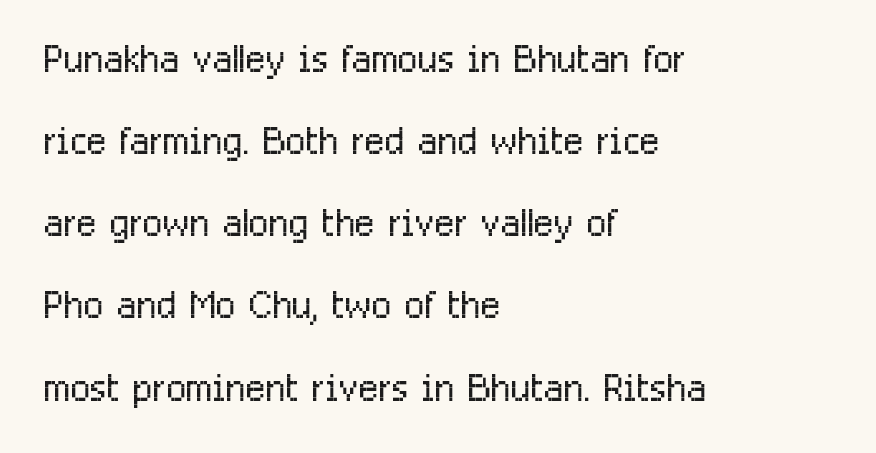
The image shows 53 px light, condensed sans-serif type, upright; set left-aligned, normal line spacing (1.55x), normal letter spacing, not underlined; low stroke contrast and a medium x-height.
